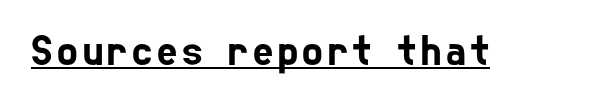
The image shows 43 px condensed sans-serif type; set underlined; low stroke contrast and a medium x-height.
